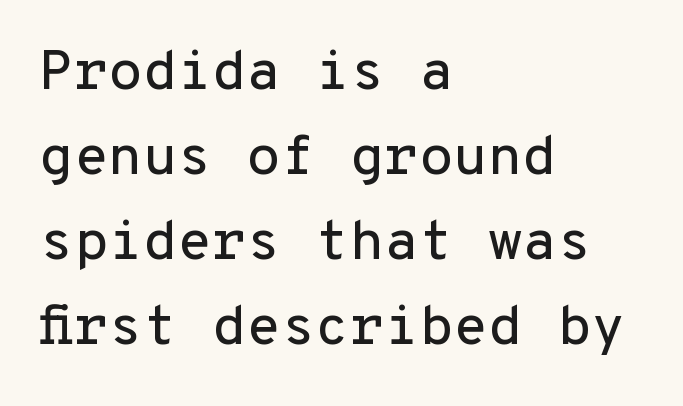
{"serif": "no", "italic": "no", "width": "normal", "stroke_contrast": "low", "x_height": "medium", "monospaced": "yes", "underline": "no", "align": "left", "line_spacing": "normal", "line_spacing_ratio": 1.52, "letter_spacing": "normal", "letter_spacing_em": 0.0, "glyph_px": 56}
